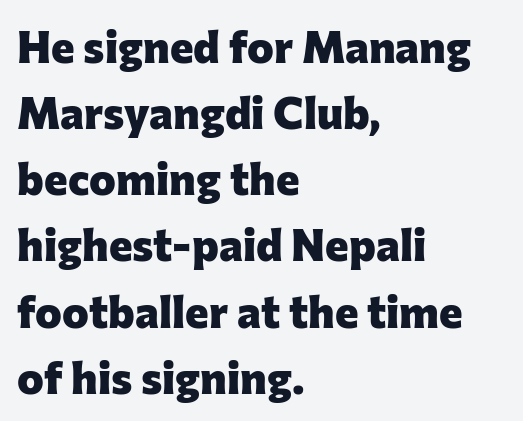
Is this a sans? Yes — the strokes have no serifs. Quick note: interline space is typical. Each line starts at the same left margin while the right side varies. The strip under each line holds only bare page. In terms of weight, the rendering is a true, heavy bold. You could call the tracking neutral — neither tight nor loose.
